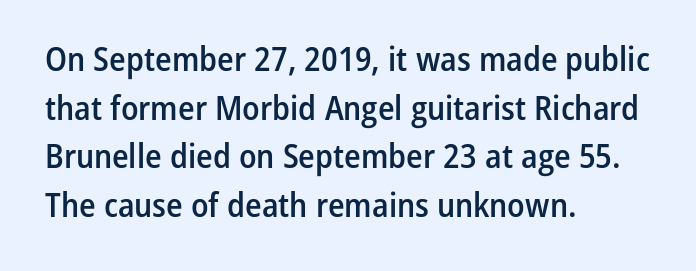
The image shows 34 px semibold, condensed sans-serif type, upright; set left-aligned, normal line spacing (1.43x), normal letter spacing, not underlined; low stroke contrast and a medium x-height.
